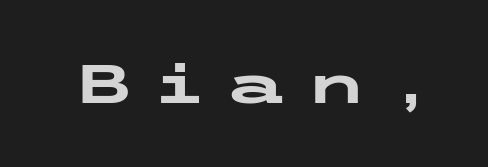
Tracking value appears strongly positive — letters spread wide. This is sans-serif lettering, the kind often seen on screens and signage. When letters stand straight like this, we call the style roman or upright. Typographic density is high because the face is bold. Underlining? Definitely not there.
